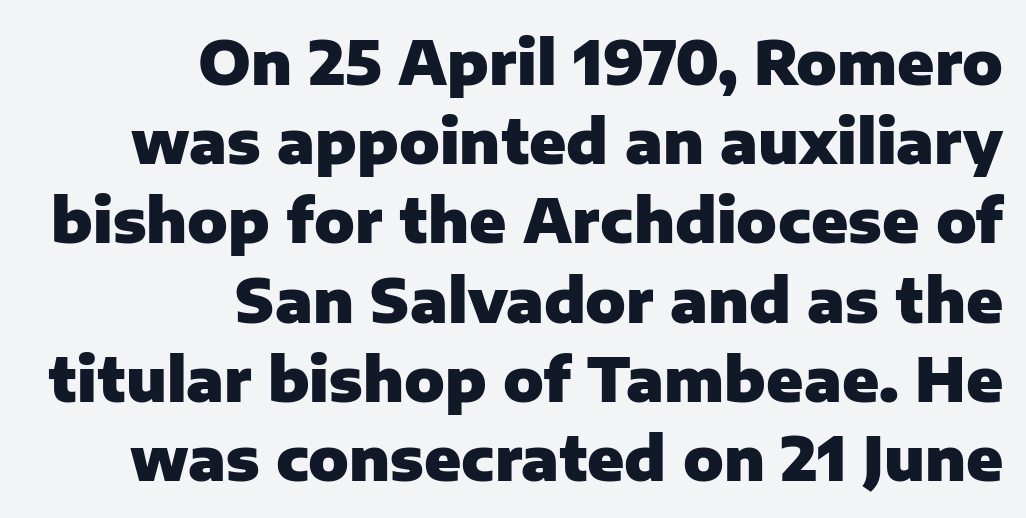
Q: Is the text bold? A: Yes.
Q: Is the text italic (slanted)? A: No, it is upright.
Q: Is the typeface a serif or a sans-serif typeface? A: Sans-serif.
Q: Is the text underlined? A: No.
Q: How is the paragraph aligned? A: Right-aligned.
Q: Is the spacing between letters normal or unusually wide? A: Normal.
Q: Is the spacing between lines tight, normal or loose? A: Normal.
Q: Width (condensed, normal, or wide)? A: Normal.
Q: Stroke contrast? A: Low.
Q: x-height? A: Medium.
Q: Monospaced? A: No.
